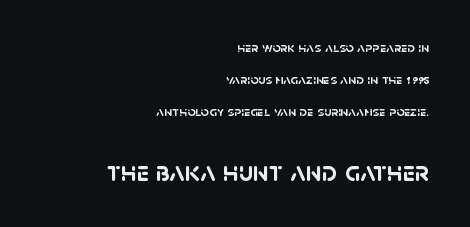
Q: Is the text bold? A: Yes.
Q: Is the typeface a serif or a sans-serif typeface? A: Sans-serif.
Q: Is the text underlined? A: No.
Q: How is the paragraph aligned? A: Right-aligned.
Q: Is the spacing between letters normal or unusually wide? A: Normal.
Q: Is the spacing between lines tight, normal or loose? A: Loose.
Q: Which block of text is set in a larger size, the first (top) or the second (bottom)? A: The second (bottom) one.
Q: Width (condensed, normal, or wide)? A: Normal.
Q: Stroke contrast? A: Low.
Q: x-height? A: Large.
Q: Monospaced? A: No.
